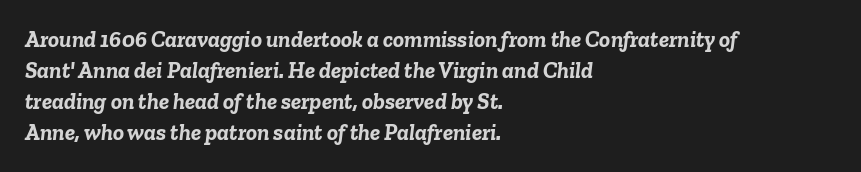
{"italic": "yes", "lean": "right", "slant_degrees": 6, "bold": "yes", "underline": "no", "align": "left", "line_spacing": "normal", "line_spacing_ratio": 1.35, "letter_spacing": "normal", "letter_spacing_em": 0.0, "glyph_px": 23}
